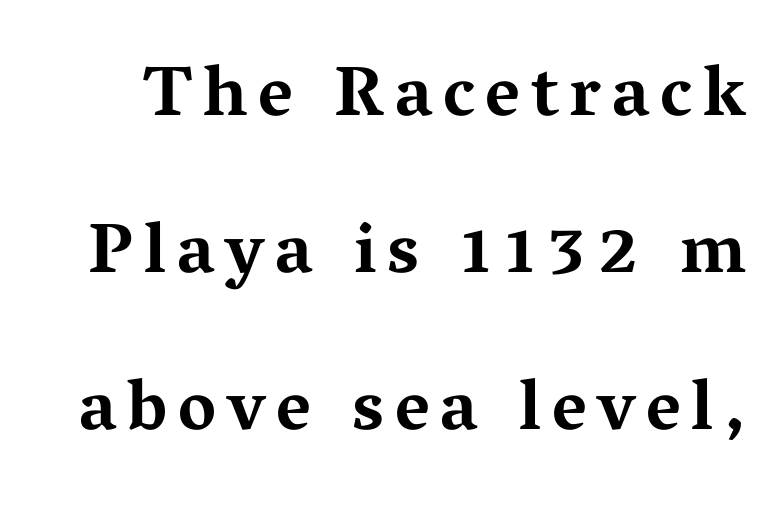
{"serif": "yes", "italic": "no", "bold": "yes", "weight": "bold", "width": "wide", "stroke_contrast": "medium", "x_height": "medium", "monospaced": "no", "underline": "no", "line_spacing": "loose", "line_spacing_ratio": 2.21, "glyph_px": 71}
